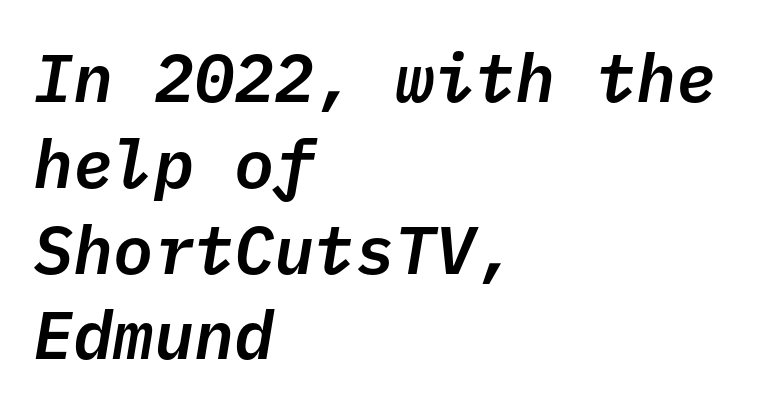
Is this a fixed-width face? Yes — each glyph sits in an identical cell. Is there much room between lines? A standard amount, neither cramped nor airy. Glyph-to-glyph distance matches everyday printed text. It's the slanting kind of type.
